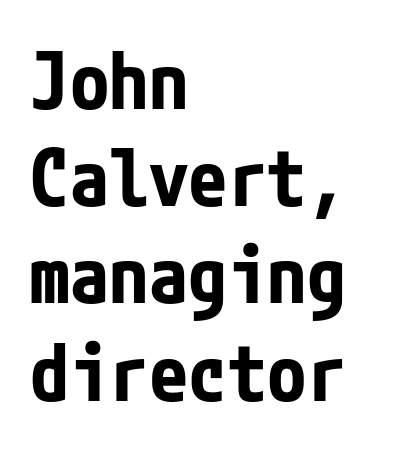
The sample has been set heavy, in full bold. Glance below the letters and you will spot only blank space. A typesetter would call this zero additional tracking. The lines in this sample share a left origin and differ only in where they stop. Look at the bottom of the vertical strokes: they stop flat, with no serifs. The lettering holds an erect, upright posture throughout.
